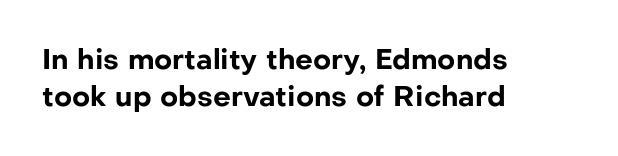
The face used here is rendered with its standard letterfit. The passage shown is typeset with a sans-serif family. Notice how descenders clear the ascenders below comfortably — that's standard leading. Note the varied advance widths — an 'i' is clearly narrower than an 'm'. The ragged edge is on the right, which tells us the setting is flush left. The string is rendered with underlining switched off.
